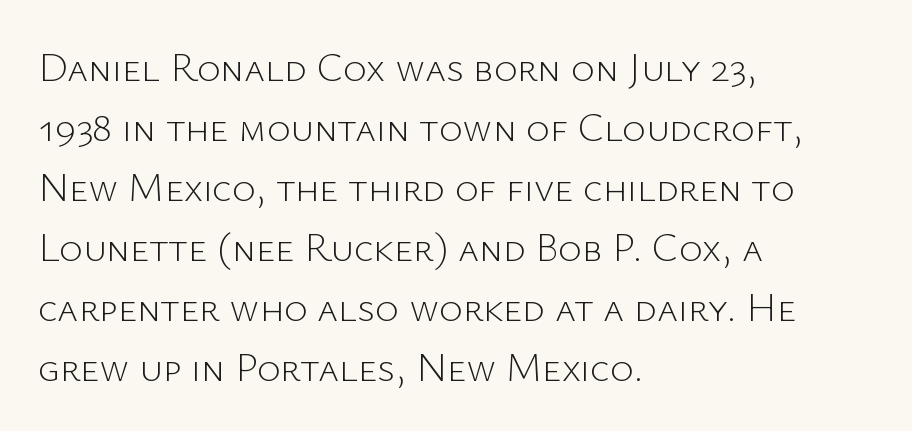
Does extra space separate the letters? No, they use regular spacing. Spacing verdict: proportional, widths tailored to each character. Is there much room between lines? A standard amount, neither cramped nor airy. Upright lettering throughout. Serif or sans? Sans — the stroke terminals are bare.
